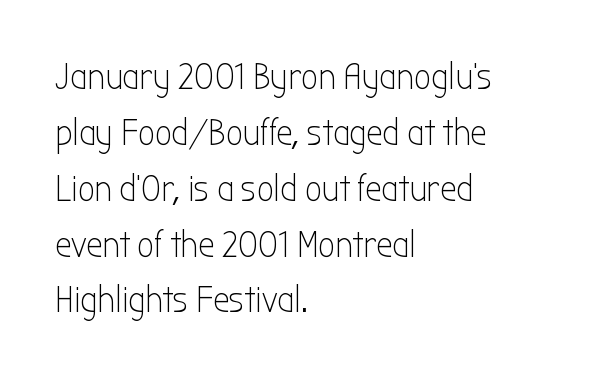
These lines keep a tight, regular rhythm from letter to letter. Each new line begins a customary step beneath the previous one. Varying glyph widths throughout — classic text-font behaviour. Every character sits straight up, as roman type does. Is this a sans? Yes — the strokes have no serifs.
